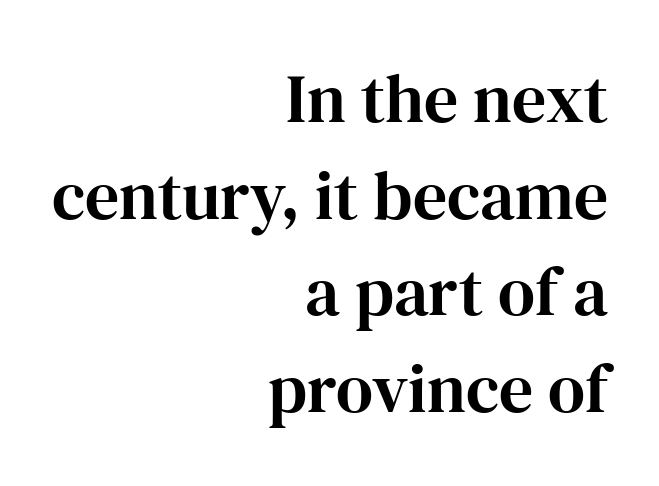
{"serif": "yes", "italic": "no", "width": "normal", "stroke_contrast": "high", "x_height": "medium", "monospaced": "no", "underline": "no", "align": "right", "line_spacing": "normal", "line_spacing_ratio": 1.42, "letter_spacing": "normal", "letter_spacing_em": 0.0, "glyph_px": 68}
